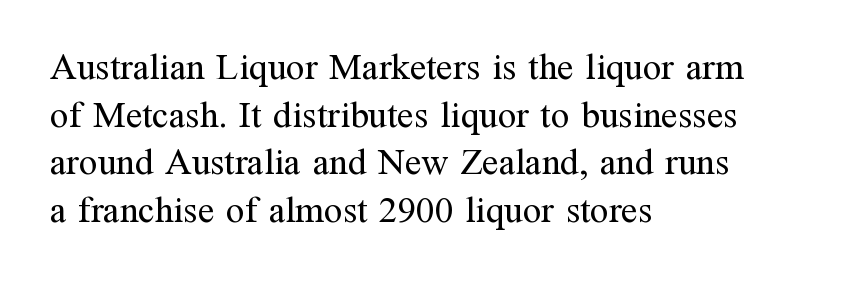
{"serif": "yes", "italic": "no", "bold": "no", "weight": "regular", "width": "normal", "stroke_contrast": "medium", "x_height": "medium", "monospaced": "no", "underline": "no", "align": "left", "line_spacing": "normal", "line_spacing_ratio": 1.29, "letter_spacing": "normal", "letter_spacing_em": 0.0, "glyph_px": 37}
